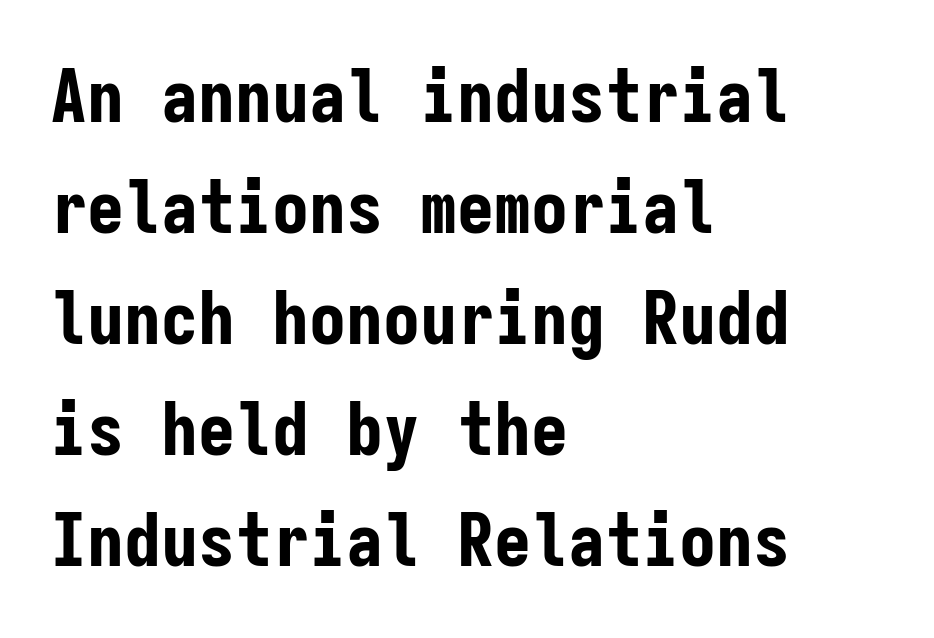
There is no visible air inserted between adjacent glyphs. This block has exactly the height ordinary leading produces. Every character sits straight up, as roman type does. Pretty heavy lettering here — definitely bold.
